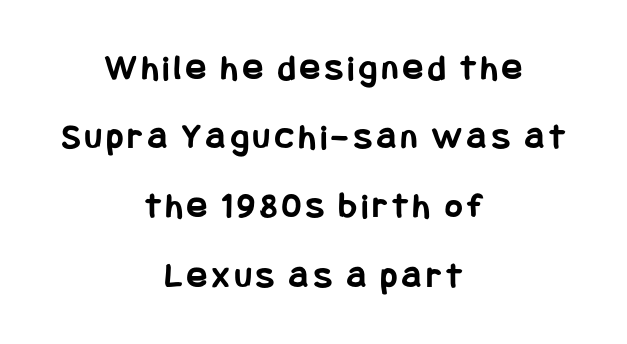
The image shows 37 px bold, condensed sans-serif type, upright; set centered, line spacing 1.87x, not underlined; low stroke contrast and a large x-height.
